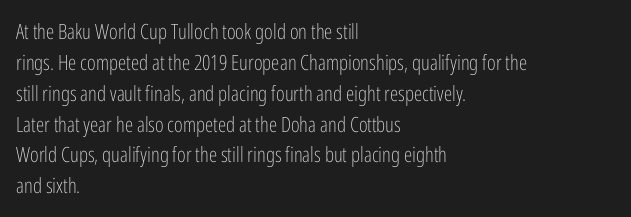
{"italic": "no", "bold": "no", "underline": "no", "align": "left", "line_spacing": "normal", "line_spacing_ratio": 1.47, "letter_spacing": "normal", "letter_spacing_em": 0.0, "glyph_px": 21}
